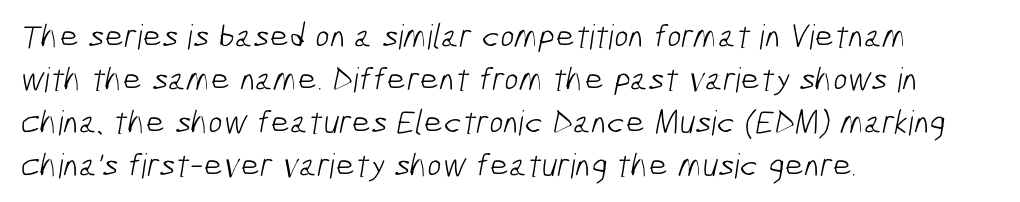
Caption: standard tracking, unaltered. You can tell from the bare stems that sans-serif type was used. Check under the words: just untouched page. Line beginnings align vertically; line endings do not. The vertical gap from one line to the next is medium.
